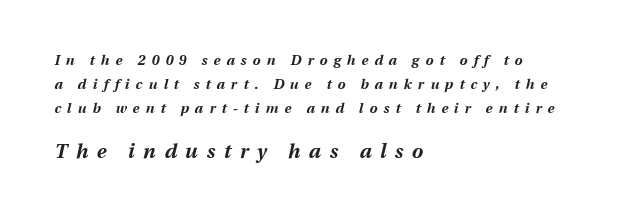
The image shows 20 px bold type, italic (leaning right); set left-aligned, line spacing 1.73x, unusually wide letter spacing (+0.43 em), not underlined; the second (bottom) block is 1.43x larger.
